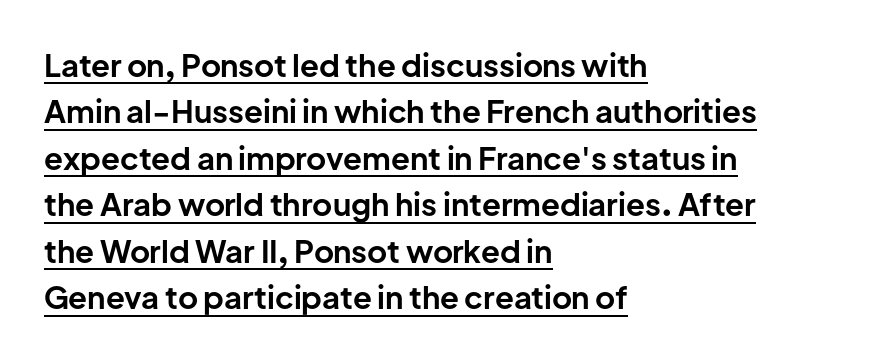
It's the straight-up-and-down kind of type. Decoration check: the copy is underlined. The characters look thick and weighty, a clear bold. No feet cap the strokes, marking this as sans-serif type. Character widths vary here, with narrow letters taking less room than wide ones.
